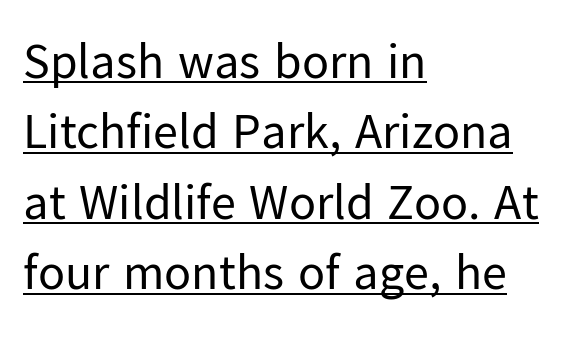
The designer went with a sans here, leaving each stem footless. Glance below the letters and you will spot a drawn line. Default kerning and tracking; the words read as compact shapes. The compositor pushed each line to the left boundary. Baseline-to-baseline distance is the conventional proportion of letter height.
